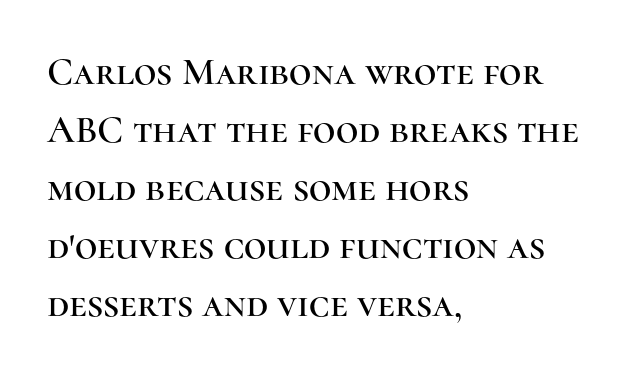
Every character sits straight up, as roman type does. A classic flush-left, rag-right setting is used for this passage. The letters sit at their default tracking, neither squeezed nor spread. Whoever set this chose a conventional vertical rhythm. The glyphs in this specimen are seriffed. These lines are rendered in a variable-pitch font.
